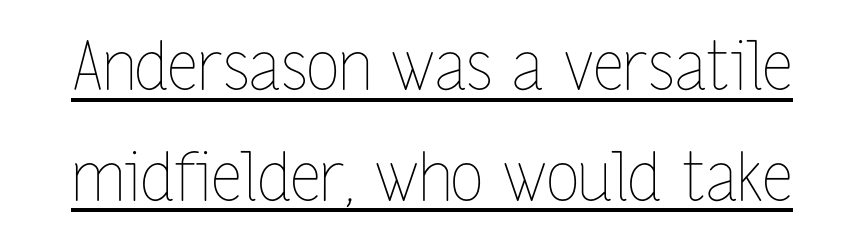
The image shows 67 px thin, condensed type, upright; set normal line spacing (1.65x), normal letter spacing, underlined; low stroke contrast and a medium x-height.
